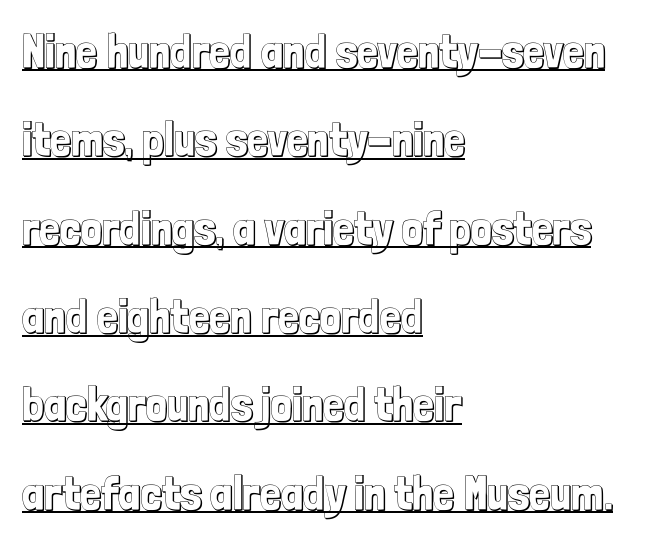
A typesetter would call this proportional, since set widths differ per character. Each line starts at the same left margin while the right side varies. Does extra space separate the letters? No, they use regular spacing. Does a line run under the words? Yes, clearly. No italicization has been applied; the sample stays upright.
